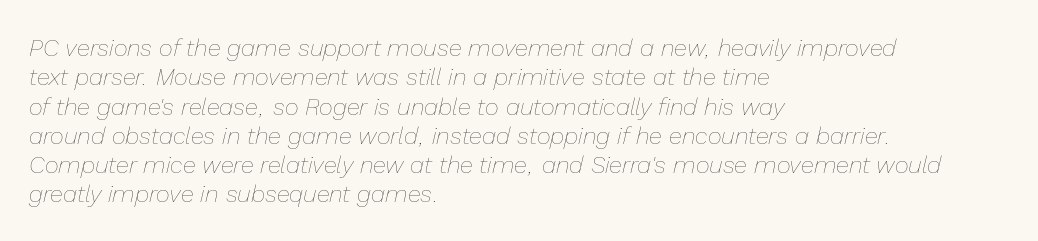
Q: Is the text bold? A: No.
Q: Is the text italic (slanted)? A: Yes, it leans right by about 13 degrees.
Q: Is the text underlined? A: No.
Q: How is the paragraph aligned? A: Left-aligned.
Q: Is the spacing between letters normal or unusually wide? A: Normal.
